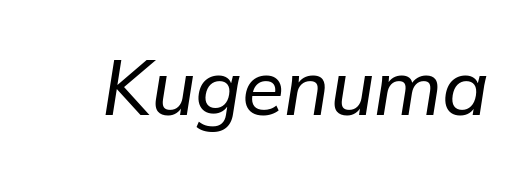
Q: Is the text italic (slanted)? A: Yes, it leans right by about 9 degrees.
Q: Is the text underlined? A: No.
Q: Is the spacing between letters normal or unusually wide? A: Normal.
Q: Width (condensed, normal, or wide)? A: Normal.
Q: Stroke contrast? A: Low.
Q: x-height? A: Medium.
Q: Monospaced? A: No.
